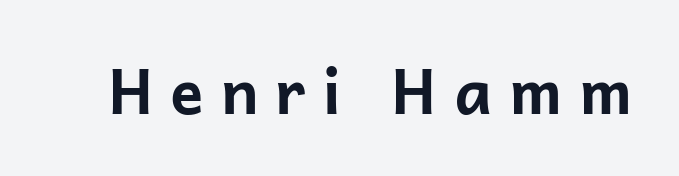
The passage shown is emphatically bold. Do the characters align in a grid? No, the font is proportional. A roman cut, with each character standing at attention. Nobody drew a line under any word here. Caption: expanded tracking, letters set apart. Font category for this specimen: sans-serif.
